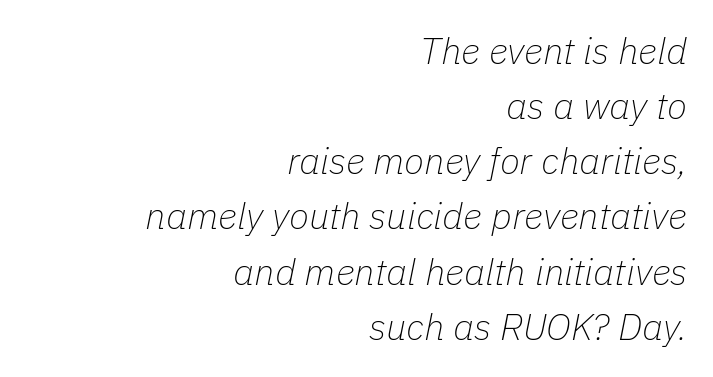
The letters advance in unequal steps, a hallmark of proportional type. Does the copy run flush right? Yes — the right margin is perfectly even. Descender tails drop into unmarked territory. Designer's note — italics engaged.
